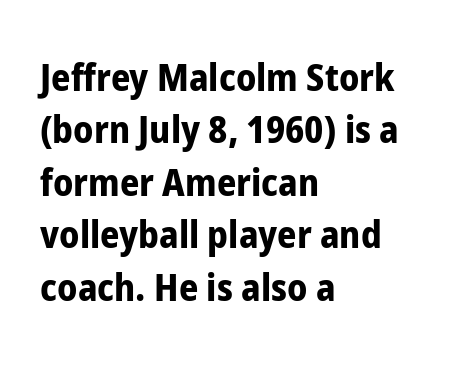
{"serif": "no", "italic": "no", "bold": "yes", "weight": "bold", "width": "condensed", "stroke_contrast": "low", "x_height": "medium", "monospaced": "no", "underline": "no", "align": "left", "line_spacing": "normal", "line_spacing_ratio": 1.38, "letter_spacing": "normal", "letter_spacing_em": 0.0, "glyph_px": 38}
